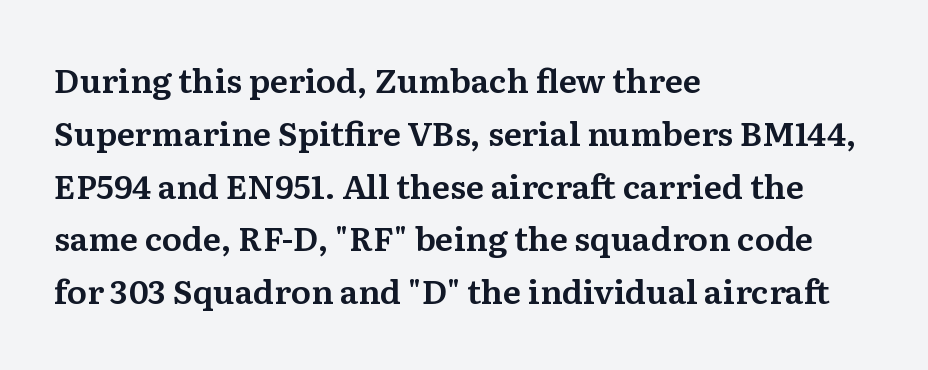
Q: Is the text italic (slanted)? A: No, it is upright.
Q: Is the typeface a serif or a sans-serif typeface? A: Serif.
Q: Is the text underlined? A: No.
Q: How is the paragraph aligned? A: Left-aligned.
Q: Is the spacing between letters normal or unusually wide? A: Normal.
Q: Is the spacing between lines tight, normal or loose? A: Normal.
Q: Width (condensed, normal, or wide)? A: Normal.
Q: Stroke contrast? A: Medium.
Q: x-height? A: Medium.
Q: Monospaced? A: No.
